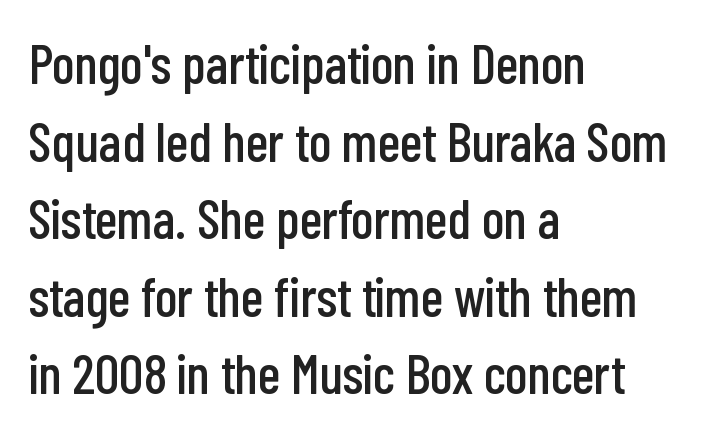
The text was rendered using a sans face with plain stroke endings. Any mark beneath the type? The region is blank. Regular leading. Nobody touched the tracking dial on this one. Characters remain perfectly vertical along every line. You could not count columns in this text — the font is proportionally spaced.
